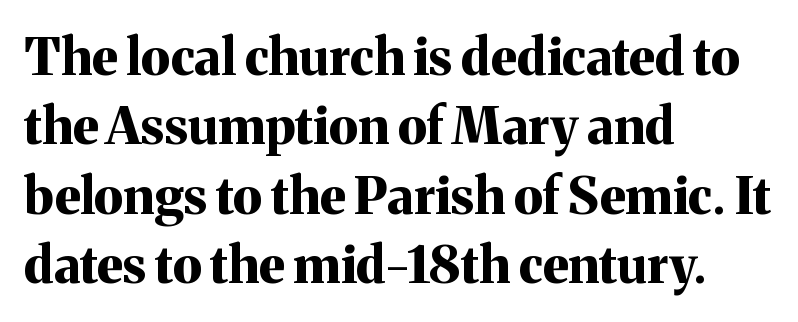
Check under the words: just untouched page. Nothing unusual about the tracking: characters are spaced as the font intends. Tall strokes in this sample are plumb rather than angled. Typographic density is high because the face is bold. All the whitespace from short lines collects on the right. To sum up the face: it has serifs.
